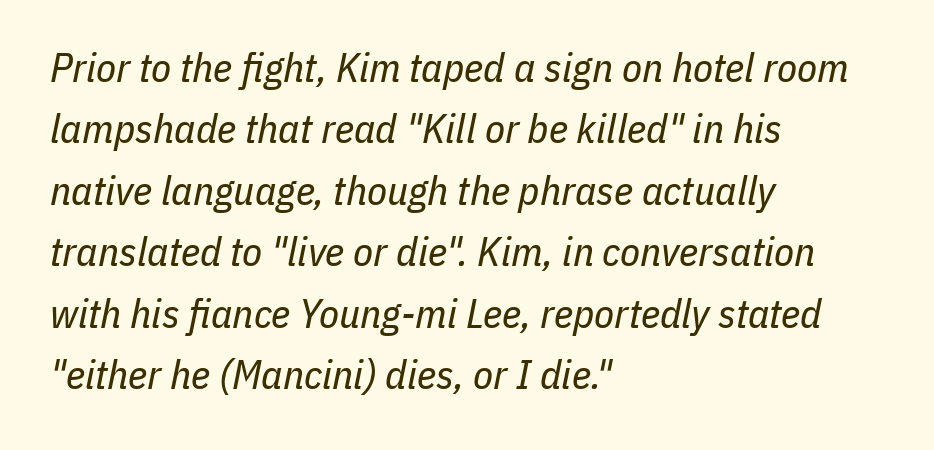
The image shows 41 px regular-weight, condensed type, italic (leaning right); set left-aligned, normal line spacing (1.5x), normal letter spacing, not underlined; low stroke contrast and a medium x-height.
